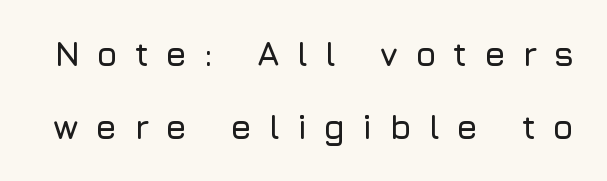
The image shows 34 px sans-serif type, upright; set loose line spacing (2.16x), unusually wide letter spacing (+0.49 em), not underlined; low stroke contrast and a medium x-height.
